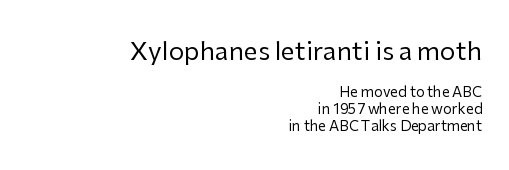
The image shows 25 px text type, upright; set right-aligned, line spacing 1.23x, normal letter spacing, not underlined; the first (top) block is 1.79x larger.
